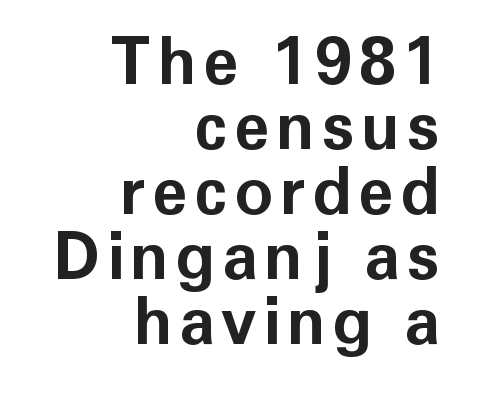
Q: Is the text bold? A: Yes.
Q: Is the text italic (slanted)? A: No, it is upright.
Q: Is the typeface a serif or a sans-serif typeface? A: Sans-serif.
Q: Is the text underlined? A: No.
Q: How is the paragraph aligned? A: Right-aligned.
Q: Is the spacing between lines tight, normal or loose? A: Tight.
Q: Width (condensed, normal, or wide)? A: Normal.
Q: Stroke contrast? A: Low.
Q: x-height? A: Medium.
Q: Monospaced? A: No.
